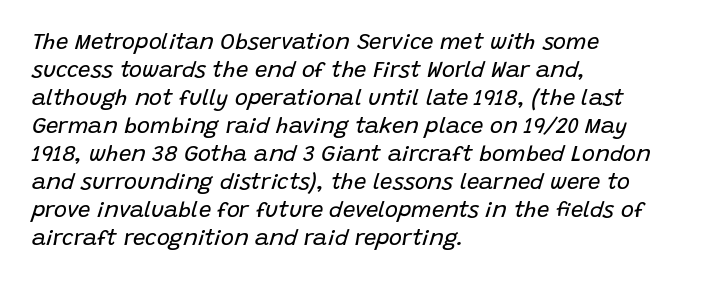
The image shows 22 px text type, italic (leaning right); set left-aligned, normal line spacing (1.27x), normal letter spacing, not underlined.
